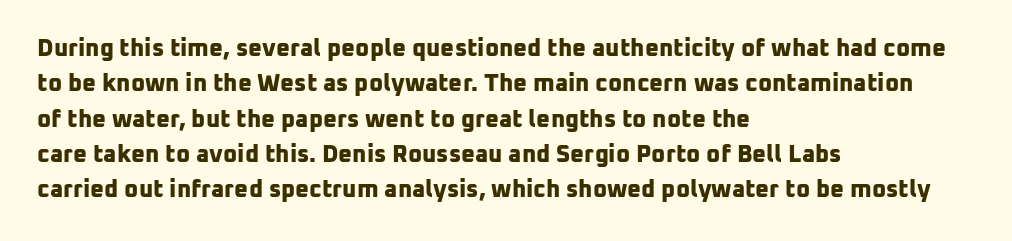
Q: Is the text bold? A: Yes.
Q: Is the text underlined? A: No.
Q: How is the paragraph aligned? A: Left-aligned.
Q: Is the spacing between letters normal or unusually wide? A: Normal.
Q: Is the spacing between lines tight, normal or loose? A: Normal.
